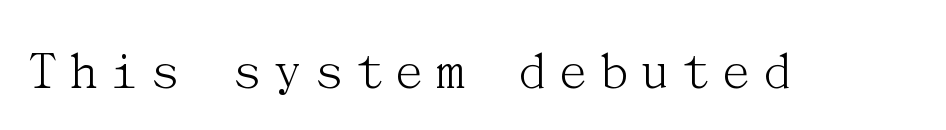
Q: Is the text bold? A: No.
Q: Is the text italic (slanted)? A: No, it is upright.
Q: Is the typeface a serif or a sans-serif typeface? A: Serif.
Q: Is the text underlined? A: No.
Q: Width (condensed, normal, or wide)? A: Normal.
Q: Stroke contrast? A: Medium.
Q: x-height? A: Medium.
